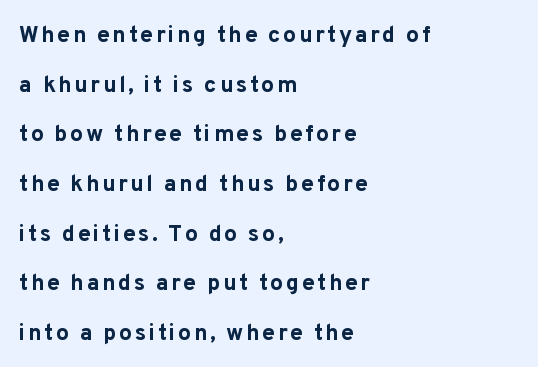
The image shows 23 px bold type, upright; set left-aligned, loose line spacing (2.16x), not underlined.
